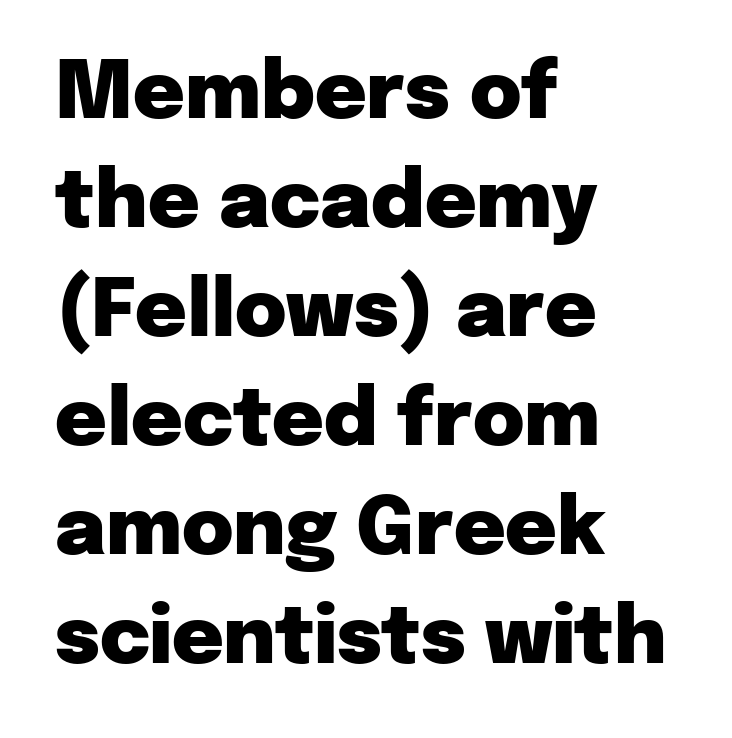
These lines carry a lot of weight — the face is fully bold. The typeface chosen for these lines omits serifs. Spacing verdict: proportional, widths tailored to each character. How are the letters spaced? Ordinarily, with no added tracking.
